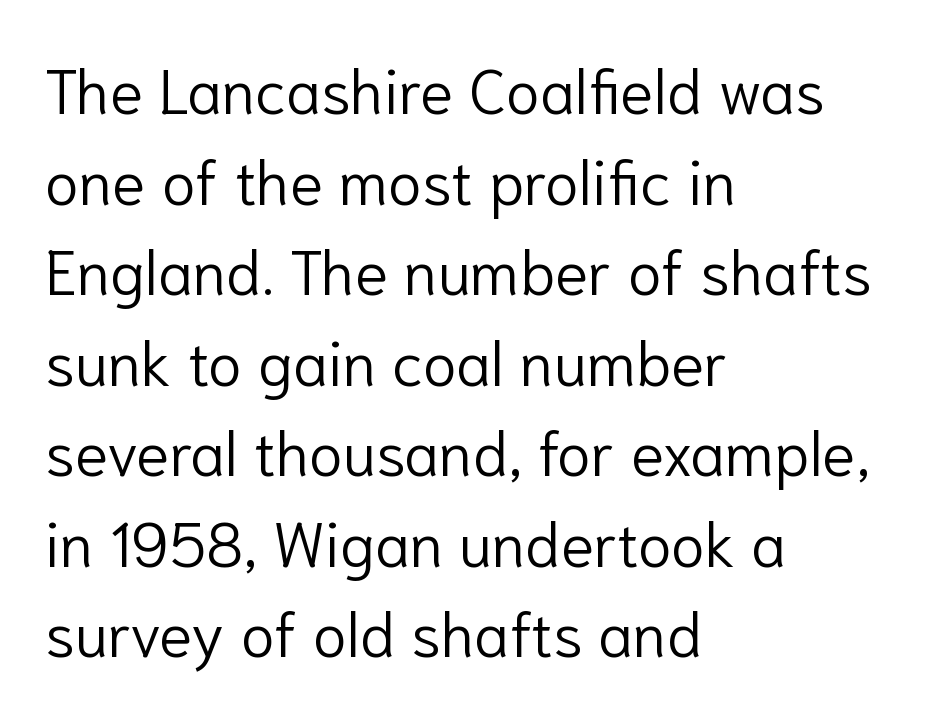
Q: Is the text bold? A: No.
Q: Is the text italic (slanted)? A: No, it is upright.
Q: Is the typeface a serif or a sans-serif typeface? A: Sans-serif.
Q: Is the text underlined? A: No.
Q: How is the paragraph aligned? A: Left-aligned.
Q: Is the spacing between letters normal or unusually wide? A: Normal.
Q: Is the spacing between lines tight, normal or loose? A: Normal.
Q: Width (condensed, normal, or wide)? A: Normal.
Q: Stroke contrast? A: Low.
Q: x-height? A: Medium.
Q: Monospaced? A: No.
